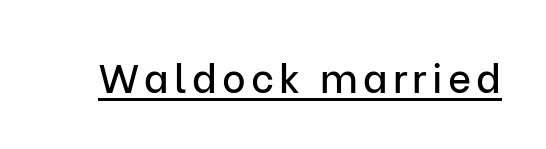
Q: Is the text italic (slanted)? A: No, it is upright.
Q: Is the typeface a serif or a sans-serif typeface? A: Sans-serif.
Q: Is the text underlined? A: Yes.
Q: Width (condensed, normal, or wide)? A: Normal.
Q: Stroke contrast? A: Low.
Q: x-height? A: Medium.
Q: Monospaced? A: No.
